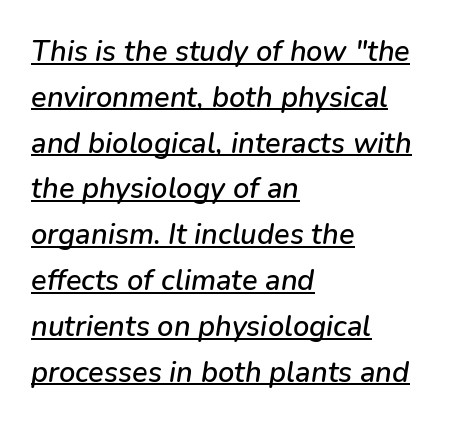
Q: Is the text italic (slanted)? A: Yes, it leans right by about 9 degrees.
Q: Is the text underlined? A: Yes.
Q: How is the paragraph aligned? A: Left-aligned.
Q: Is the spacing between letters normal or unusually wide? A: Normal.
Q: Is the spacing between lines tight, normal or loose? A: Normal.
Q: Width (condensed, normal, or wide)? A: Normal.
Q: Stroke contrast? A: Low.
Q: x-height? A: Medium.
Q: Monospaced? A: No.
